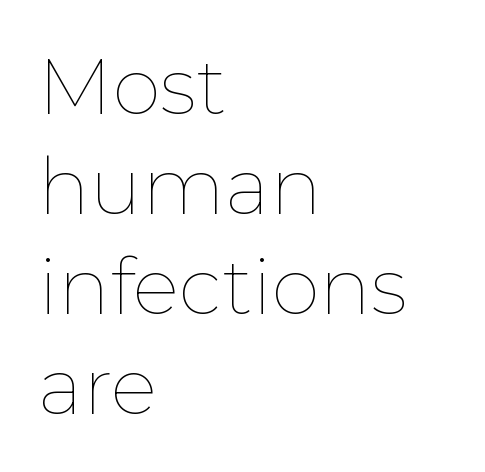
The image shows 78 px thin type, upright; set left-aligned, normal line spacing (1.28x), normal letter spacing, not underlined; low stroke contrast and a medium x-height.
